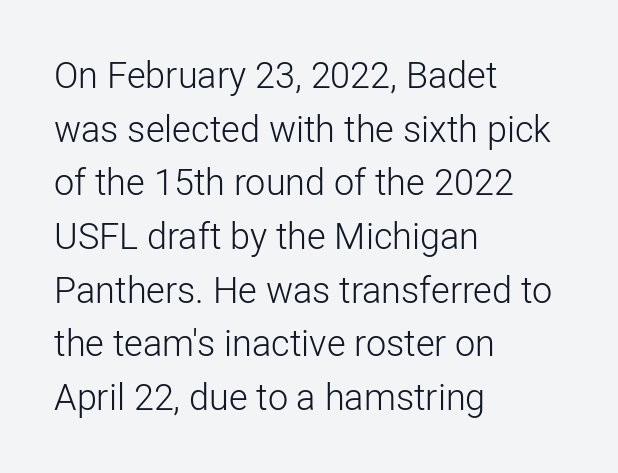
Stroke thickness stays within the range of a standard reading face or lighter. The letters sit at their default tracking, neither squeezed nor spread. The paragraph has a hard left edge and a soft right edge. The type family on display is of the sans-serif kind.
